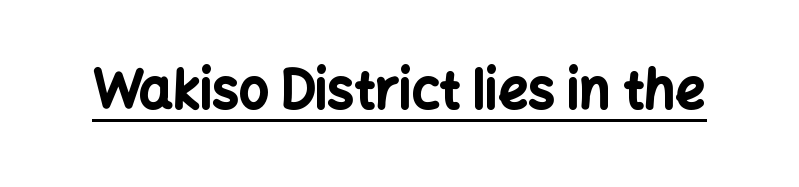
Q: Is the text bold? A: Yes.
Q: Is the text italic (slanted)? A: No, it is upright.
Q: Is the typeface a serif or a sans-serif typeface? A: Sans-serif.
Q: Is the text underlined? A: Yes.
Q: Is the spacing between letters normal or unusually wide? A: Normal.
Q: Width (condensed, normal, or wide)? A: Normal.
Q: Stroke contrast? A: Low.
Q: x-height? A: Medium.
Q: Monospaced? A: No.
